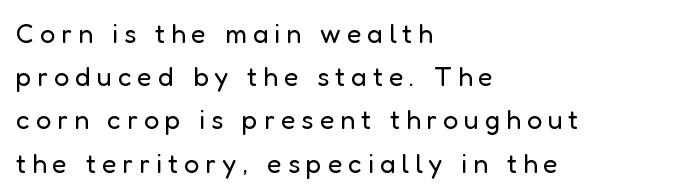
The image shows 27 px text type, upright; set left-aligned, normal line spacing (1.6x), unusually wide letter spacing (+0.22 em), not underlined.
